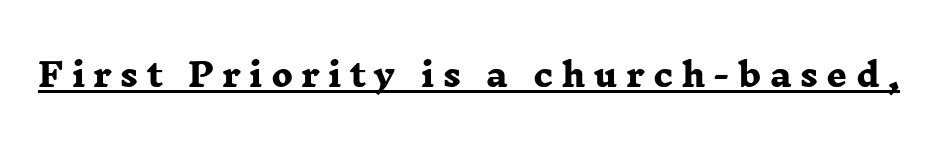
The image shows 32 px heavy, wide serif type; set unusually wide letter spacing (+0.26 em), underlined; low stroke contrast and a medium x-height.
